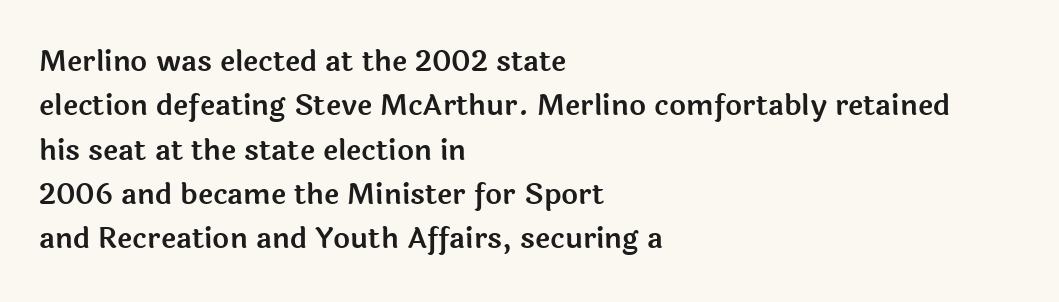
Check under the words: just untouched page. Is this a fixed-width face? No — the glyphs have proportional, varying widths. This is sans-serif lettering, the kind often seen on screens and signage. Look at the tracking — it's just the regular setting, nothing added. Leftover space on each line is placed entirely after the last word.
